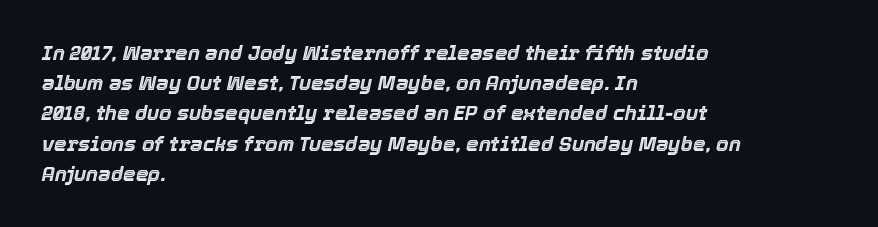
{"italic": "yes", "lean": "right", "slant_degrees": 12, "underline": "no", "align": "left", "line_spacing": "normal", "line_spacing_ratio": 1.51, "letter_spacing": "normal", "letter_spacing_em": 0.0, "glyph_px": 20}
